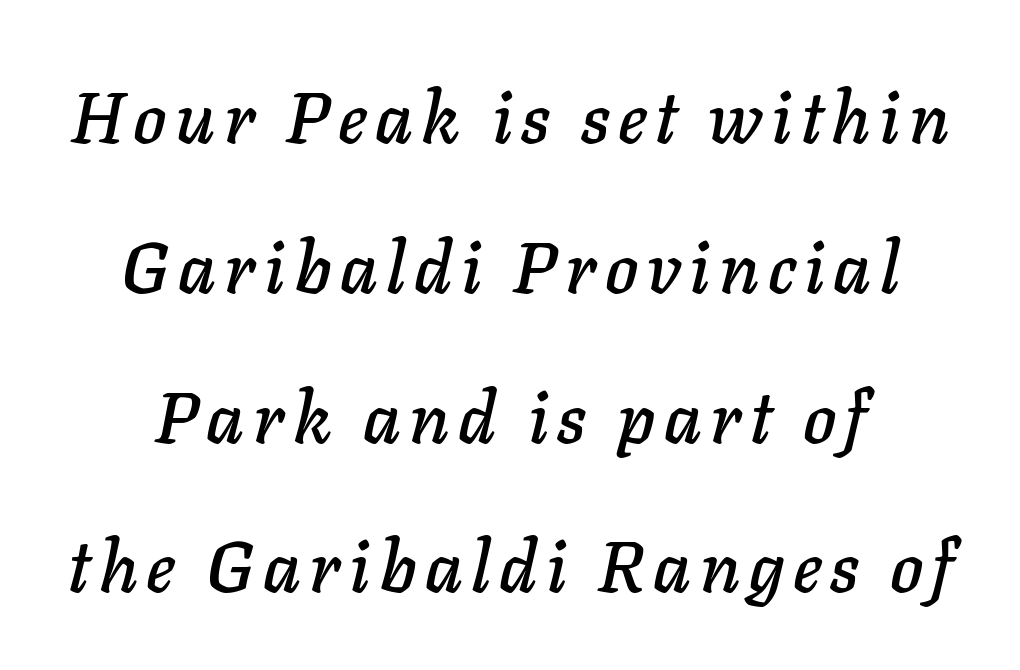
Proportional: the letters do not fall into vertical columns. Plain, unruled lines of type. Designer's note — italics engaged. Reading down the column, the eye jumps a long way to each next line.
